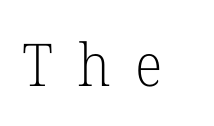
Q: Is the text bold? A: No.
Q: Is the text italic (slanted)? A: No, it is upright.
Q: Is the typeface a serif or a sans-serif typeface? A: Serif.
Q: Is the text underlined? A: No.
Q: Is the spacing between letters normal or unusually wide? A: Unusually wide.
Q: Width (condensed, normal, or wide)? A: Normal.
Q: Stroke contrast? A: Low.
Q: x-height? A: Medium.
Q: Monospaced? A: No.
